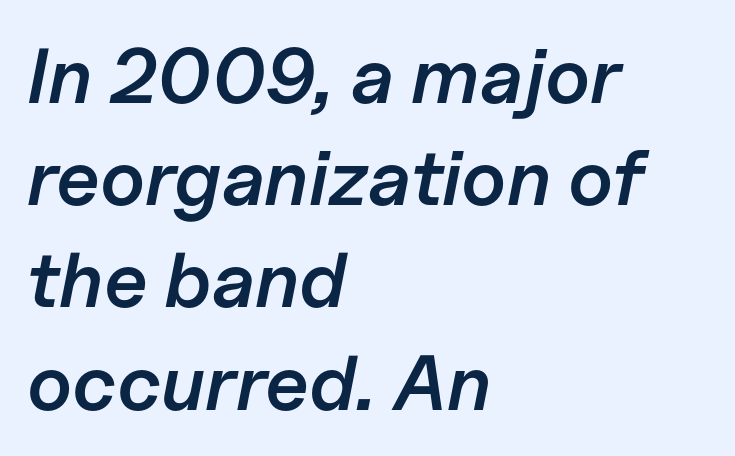
The letters sit at their default tracking, neither squeezed nor spread. This is oblique type, the kind used for emphasis or titles. You could not count columns in this text — the font is proportionally spaced. The passage is arranged the way most books set body copy — flush left. Every letter is mildly thick-stroked: semibold rather than bold. Does the leading feel generous? No, just average.
